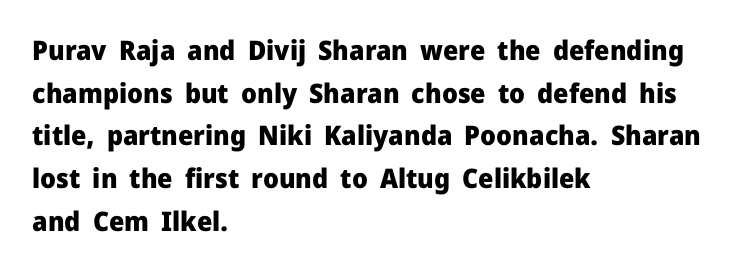
The image shows 27 px bold type, upright; set left-aligned, normal line spacing (1.58x), normal letter spacing, not underlined.
